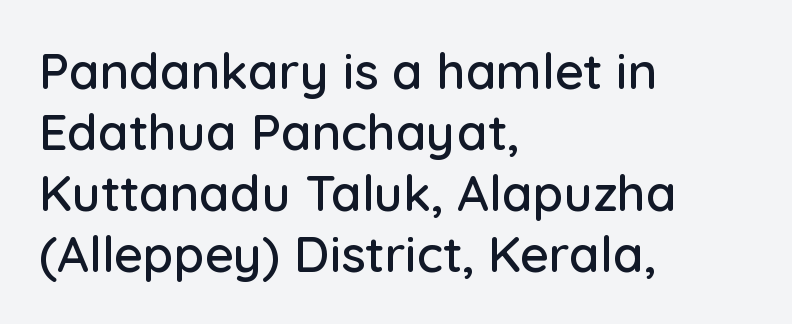
Q: Is the text italic (slanted)? A: No, it is upright.
Q: Is the typeface a serif or a sans-serif typeface? A: Sans-serif.
Q: Is the text underlined? A: No.
Q: How is the paragraph aligned? A: Left-aligned.
Q: Is the spacing between letters normal or unusually wide? A: Normal.
Q: Width (condensed, normal, or wide)? A: Normal.
Q: Stroke contrast? A: Low.
Q: x-height? A: Medium.
Q: Monospaced? A: No.
